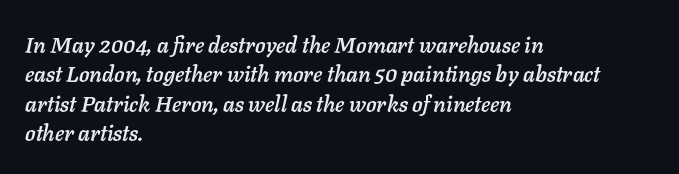
Glance below the letters and you will spot only blank space. Nothing unusual about the tracking: characters are spaced as the font intends. Left-aligned paragraph, ragged on the right. Slanted lettering throughout. What's the leading like? Ordinary, nothing unusual.
